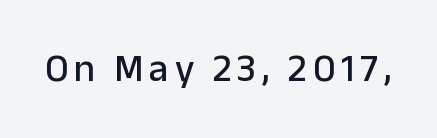
{"serif": "no", "italic": "no", "width": "normal", "stroke_contrast": "low", "x_height": "medium", "monospaced": "no", "underline": "no", "glyph_px": 39}
